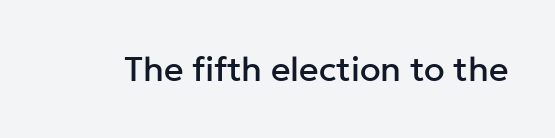
The image shows 34 px sans-serif type, upright; set normal letter spacing, not underlined; low stroke contrast and a medium x-height.
